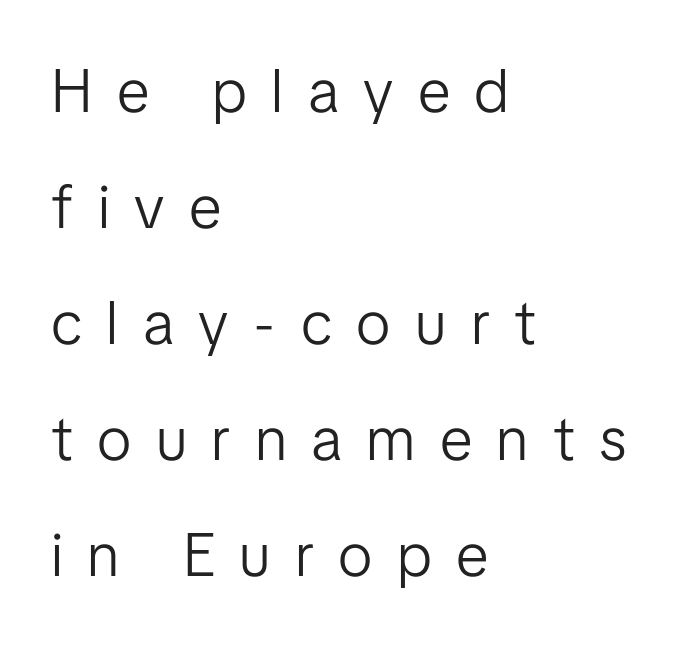
You can tell from the bare stems that sans-serif type was used. Reading down the column, the eye jumps a long way to each next line. Alignment: flush left. This is not heavy type; no bold has been used. This rendering features lettering with no underline. The passage shown is typed in a proportional face where columns would drift.
